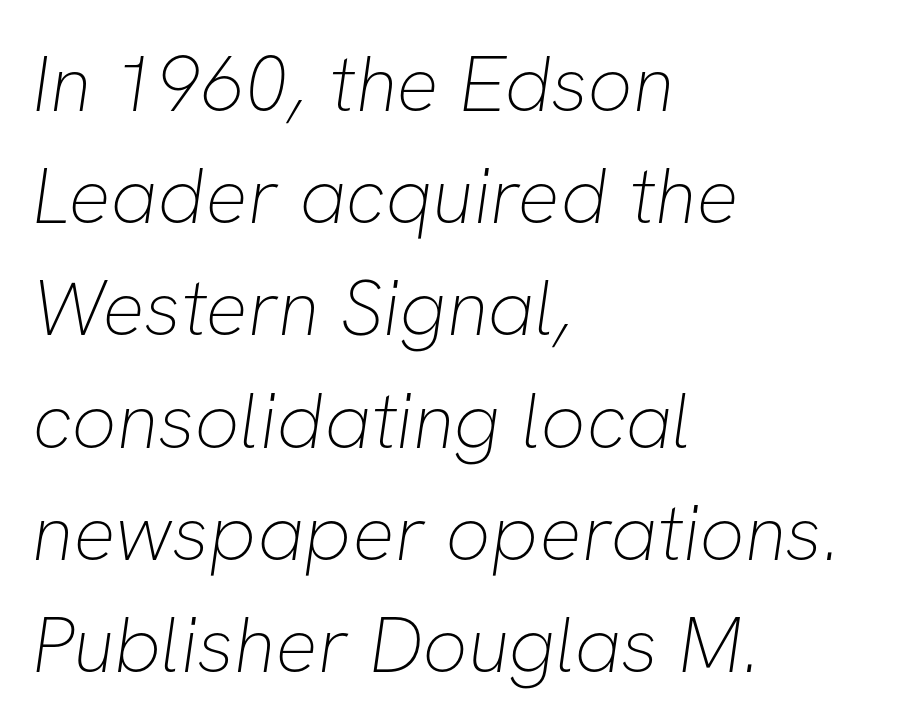
{"serif": "no", "bold": "no", "weight": "thin", "width": "normal", "stroke_contrast": "low", "x_height": "medium", "monospaced": "no", "underline": "no", "align": "left", "line_spacing": "normal", "line_spacing_ratio": 1.42, "letter_spacing": "normal", "letter_spacing_em": 0.0, "glyph_px": 79}
